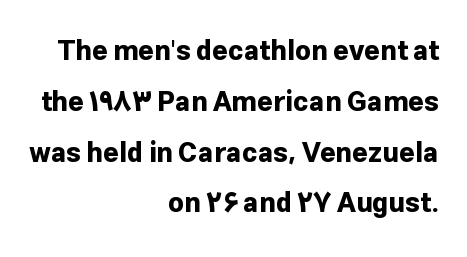
The gaps between neighbouring characters are ordinary and unremarkable. The setting favours the right margin, as signatures and pull-quotes sometimes do. Every character sits straight up, as roman type does. In terms of weight, the rendering is a true, heavy bold.
